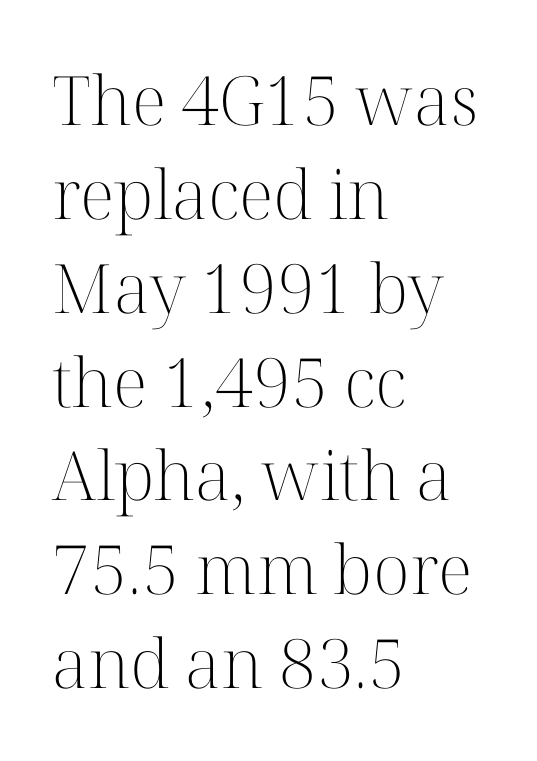
Think standard paragraph weight, or any step lighter than that. Yep, those are serifs on the letters. Letters rest on an invisible, unmarked baseline. Caption: multi-line text, flush left, ragged right. Looks like regular typesetting: each glyph gets only the width it needs. What's the leading like? Ordinary, nothing unusual.
